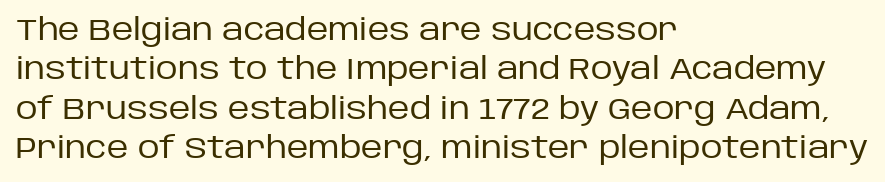
The axis of the letterforms is exactly vertical. Caption: multi-line text, flush left, ragged right. Looks like regular typesetting: each glyph gets only the width it needs. Bare-footed words on every line.
